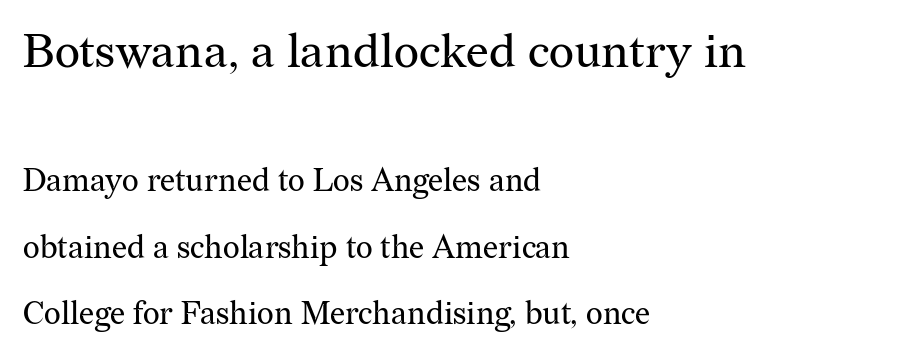
Q: Is the text bold? A: No.
Q: Is the text italic (slanted)? A: No, it is upright.
Q: Is the typeface a serif or a sans-serif typeface? A: Serif.
Q: Is the text underlined? A: No.
Q: How is the paragraph aligned? A: Left-aligned.
Q: Is the spacing between letters normal or unusually wide? A: Normal.
Q: Is the spacing between lines tight, normal or loose? A: Loose.
Q: Which block of text is set in a larger size, the first (top) or the second (bottom)? A: The first (top) one.
Q: Width (condensed, normal, or wide)? A: Normal.
Q: Stroke contrast? A: Medium.
Q: x-height? A: Medium.
Q: Monospaced? A: No.
